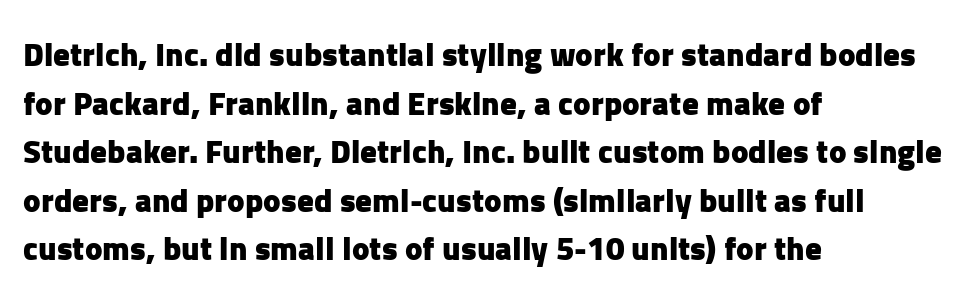
{"serif": "no", "italic": "no", "bold": "yes", "weight": "heavy", "width": "normal", "stroke_contrast": "low", "x_height": "medium", "monospaced": "no", "underline": "no", "align": "left", "line_spacing": "normal", "line_spacing_ratio": 1.47, "letter_spacing": "normal", "letter_spacing_em": 0.0, "glyph_px": 33}
